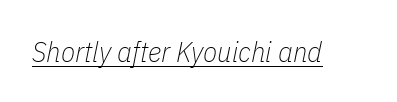
Does the lettering tilt? It does — this is italic. You could call the tracking neutral — neither tight nor loose. The passage shown is not bold in any degree. Varying glyph widths throughout — classic text-font behaviour. The words here are underlined.
